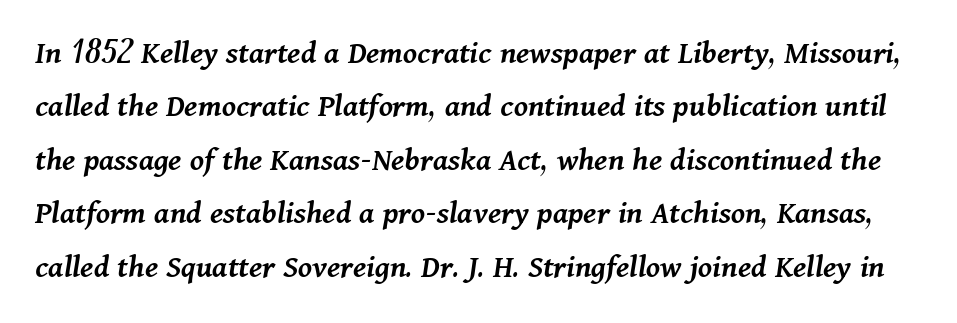
The image shows 34 px semibold type, italic (leaning right); set normal line spacing (1.57x), normal letter spacing, not underlined; medium stroke contrast and a medium x-height.
